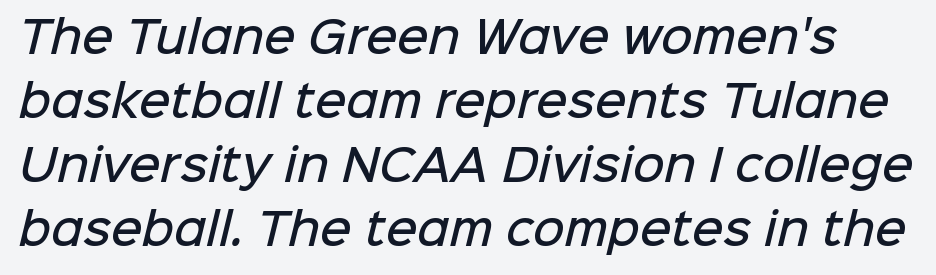
Successive baselines arrive at the customary interval. On the weight axis this lands at semibold, roughly 600. Look at the bottom of the vertical strokes: they stop flat, with no serifs. Beneath every word, the page is bare.
